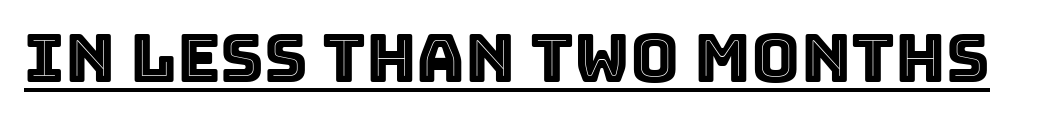
The image shows 67 px text type, upright; set normal letter spacing, underlined; a large x-height.
